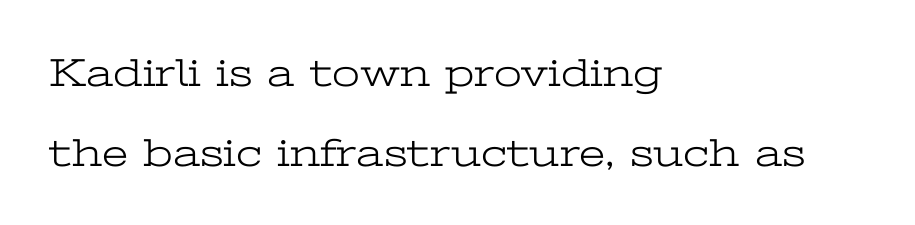
Q: Is the text bold? A: No.
Q: Is the text italic (slanted)? A: No, it is upright.
Q: Is the typeface a serif or a sans-serif typeface? A: Serif.
Q: Is the text underlined? A: No.
Q: How is the paragraph aligned? A: Left-aligned.
Q: Is the spacing between letters normal or unusually wide? A: Normal.
Q: Is the spacing between lines tight, normal or loose? A: Loose.
Q: Width (condensed, normal, or wide)? A: Wide.
Q: Stroke contrast? A: Low.
Q: x-height? A: Medium.
Q: Monospaced? A: No.
